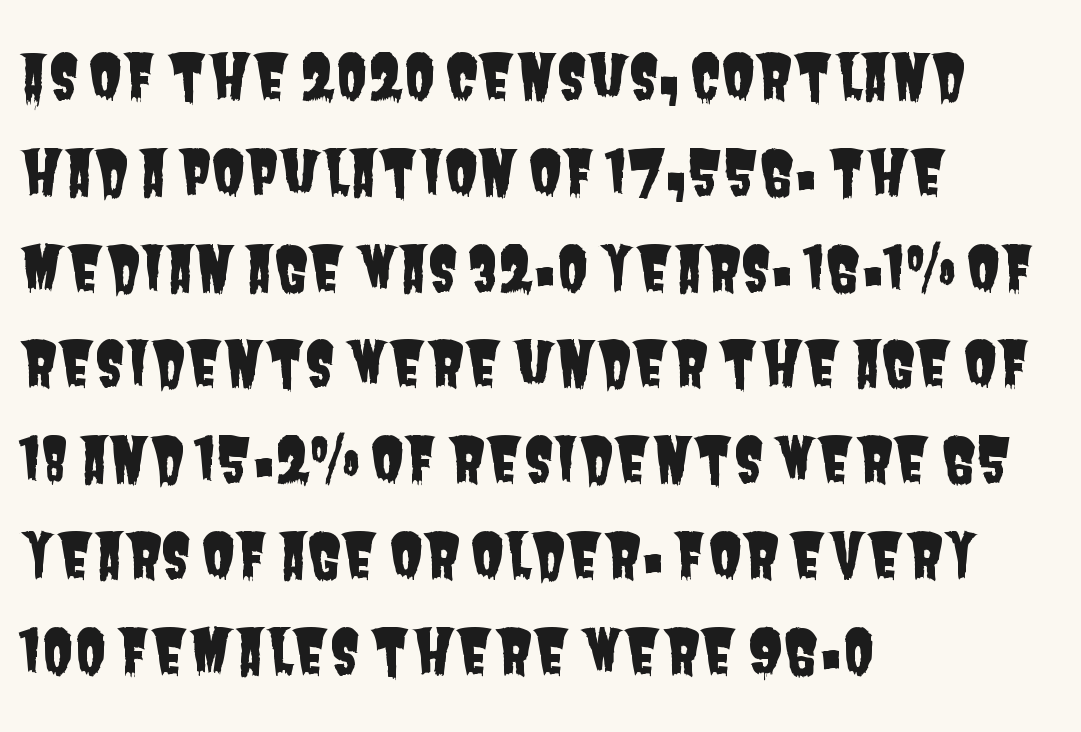
The image shows 61 px condensed sans-serif type; set left-aligned, normal line spacing (1.57x), normal letter spacing, not underlined; low stroke contrast and a large x-height.
